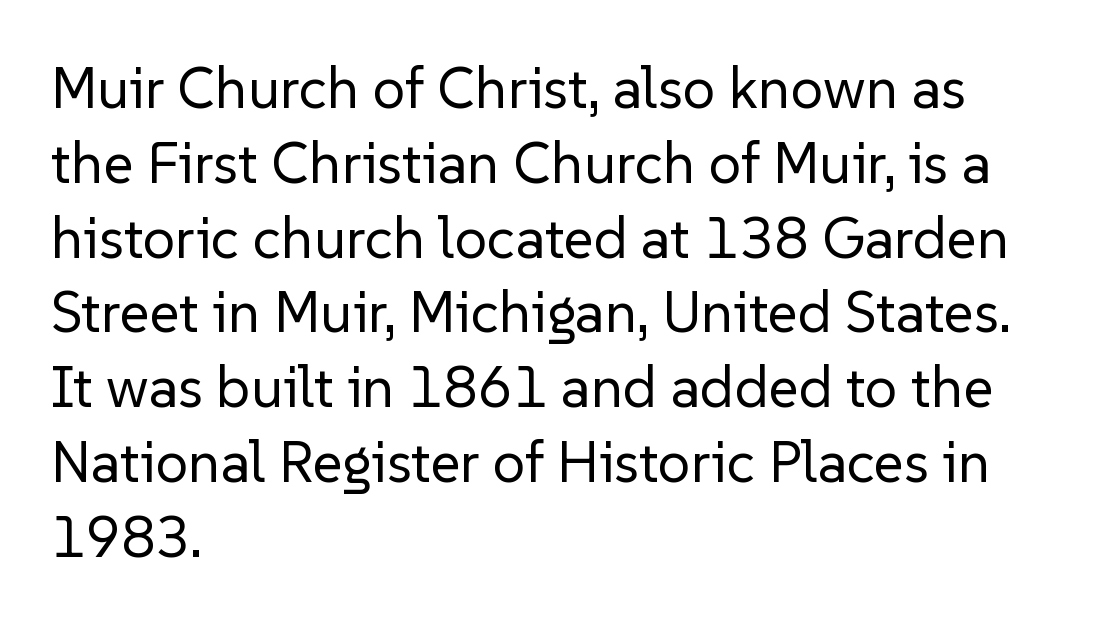
Q: Is the text bold? A: No.
Q: Is the text italic (slanted)? A: No, it is upright.
Q: Is the typeface a serif or a sans-serif typeface? A: Sans-serif.
Q: Is the text underlined? A: No.
Q: How is the paragraph aligned? A: Left-aligned.
Q: Is the spacing between letters normal or unusually wide? A: Normal.
Q: Is the spacing between lines tight, normal or loose? A: Normal.
Q: Width (condensed, normal, or wide)? A: Normal.
Q: Stroke contrast? A: Low.
Q: x-height? A: Medium.
Q: Monospaced? A: No.
